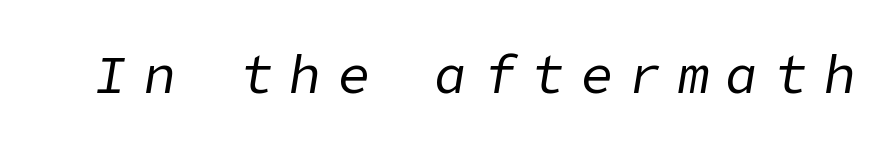
Q: Is the text bold? A: No.
Q: Is the text italic (slanted)? A: Yes, it leans right by about 9 degrees.
Q: Is the text underlined? A: No.
Q: Is the spacing between letters normal or unusually wide? A: Unusually wide.
Q: Width (condensed, normal, or wide)? A: Normal.
Q: Stroke contrast? A: Low.
Q: x-height? A: Medium.
